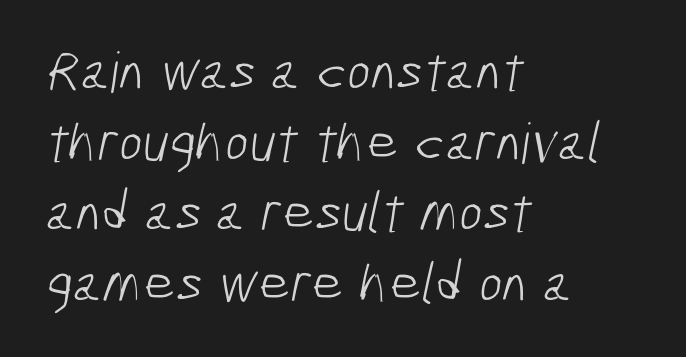
The image shows 56 px light, condensed sans-serif type; set left-aligned, normal line spacing (1.26x), normal letter spacing, not underlined; low stroke contrast and a medium x-height.
